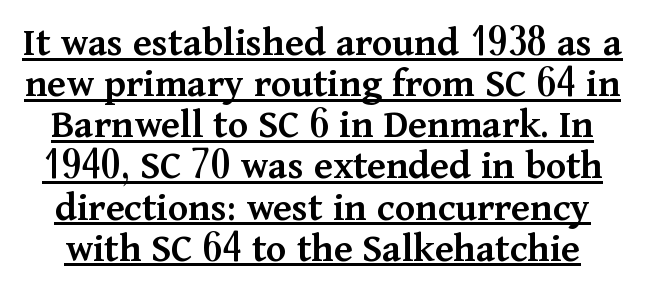
{"serif": "yes", "italic": "no", "bold": "semi", "weight": "semibold", "width": "normal", "stroke_contrast": "medium", "x_height": "medium", "monospaced": "no", "underline": "yes", "line_spacing": "tight", "line_spacing_ratio": 0.98, "letter_spacing": "normal", "letter_spacing_em": 0.0, "glyph_px": 42}
